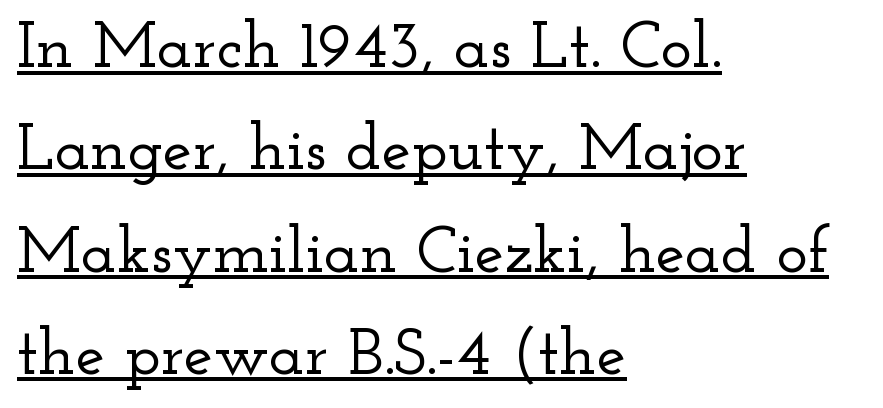
What kind of face is this? One with serifs. A rule runs beneath these lines of type. The rendering uses natural spacing where letterforms have individual widths. The lines are quadded left.
